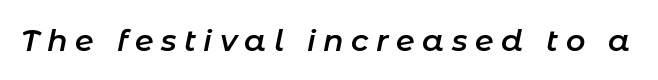
Heft: intermediate — a semibold. The rendering uses natural spacing where letterforms have individual widths. The foot of each line stays bare and open. The tracking reads as deliberately expanded to a designer's eye. These lines were composed using italics.
